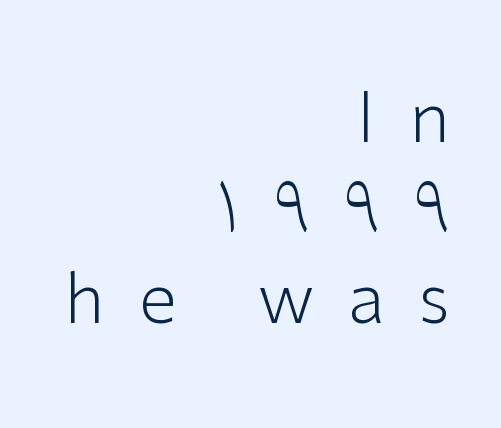
Observe the absence of serifs on each vertical stroke in this sample. Think of a printed novel: that variable character pitch is what you see here. Typeset ragged left — the right edge is the straight one. Words appear elongated and porous because spacing is wide. Italic: no, the glyphs are upright roman.
